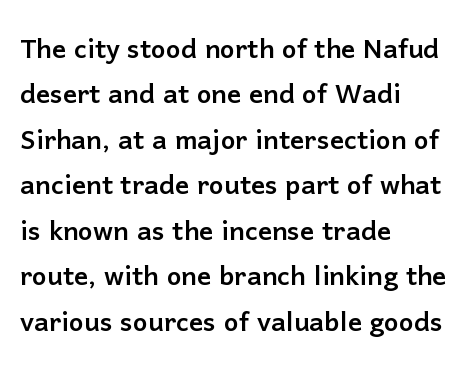
Q: Is the text italic (slanted)? A: No, it is upright.
Q: Is the typeface a serif or a sans-serif typeface? A: Sans-serif.
Q: Is the text underlined? A: No.
Q: How is the paragraph aligned? A: Left-aligned.
Q: Is the spacing between letters normal or unusually wide? A: Normal.
Q: Is the spacing between lines tight, normal or loose? A: Normal.
Q: Width (condensed, normal, or wide)? A: Normal.
Q: Stroke contrast? A: Low.
Q: x-height? A: Medium.
Q: Monospaced? A: No.
